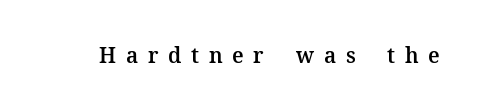
{"italic": "no", "underline": "no", "letter_spacing": "wide", "letter_spacing_em": 0.46, "glyph_px": 21}
